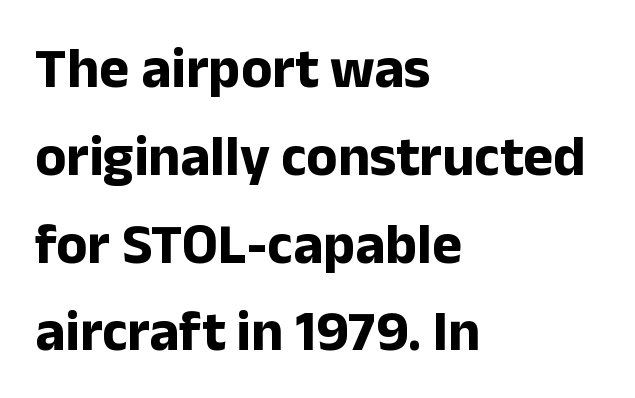
{"serif": "no", "italic": "no", "bold": "yes", "weight": "bold", "width": "normal", "stroke_contrast": "low", "x_height": "medium", "monospaced": "no", "underline": "no", "align": "left", "line_spacing": "normal", "line_spacing_ratio": 1.54, "letter_spacing": "normal", "letter_spacing_em": 0.0, "glyph_px": 57}
